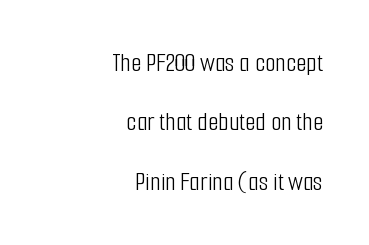
{"italic": "no", "bold": "no", "underline": "no", "align": "right", "line_spacing": "loose", "line_spacing_ratio": 2.2, "letter_spacing": "normal", "letter_spacing_em": 0.0, "glyph_px": 27}
